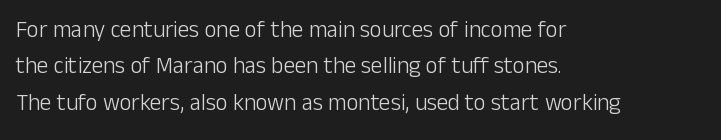
{"italic": "no", "bold": "no", "underline": "no", "align": "left", "line_spacing": "normal", "line_spacing_ratio": 1.58, "letter_spacing": "normal", "letter_spacing_em": 0.0, "glyph_px": 23}
